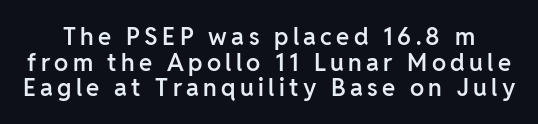
The image shows 24 px text type, upright; set tight line spacing (1.07x), not underlined.
